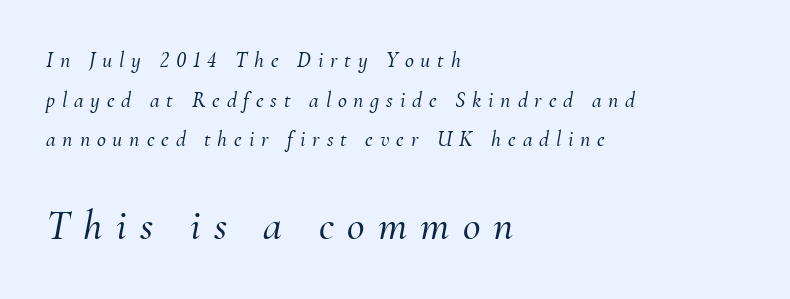
The passage shown is typed in a proportional face where columns would drift. To sum up the face: it has serifs. The more generous point size was reserved for the lower chunk. Descenders hang freely into open space. How are the letters spaced? Widely, with obvious added tracking.
